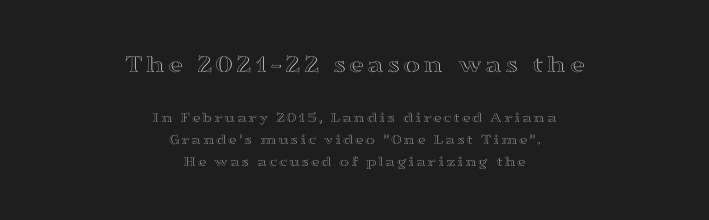
Q: Is the text italic (slanted)? A: No, it is upright.
Q: Is the text underlined? A: No.
Q: How is the paragraph aligned? A: Centered.
Q: Is the spacing between lines tight, normal or loose? A: Normal.
Q: Which block of text is set in a larger size, the first (top) or the second (bottom)? A: The first (top) one.
